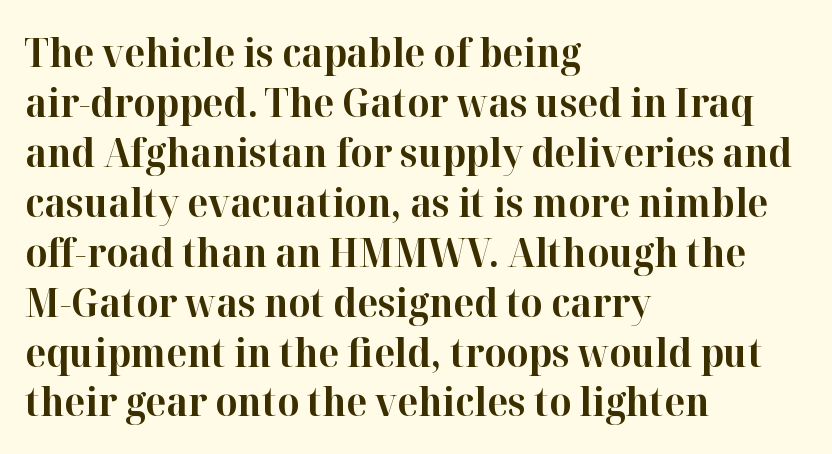
The image shows 39 px bold serif type, upright; set left-aligned, normal line spacing (1.28x), normal letter spacing, not underlined; high stroke contrast and a medium x-height.
